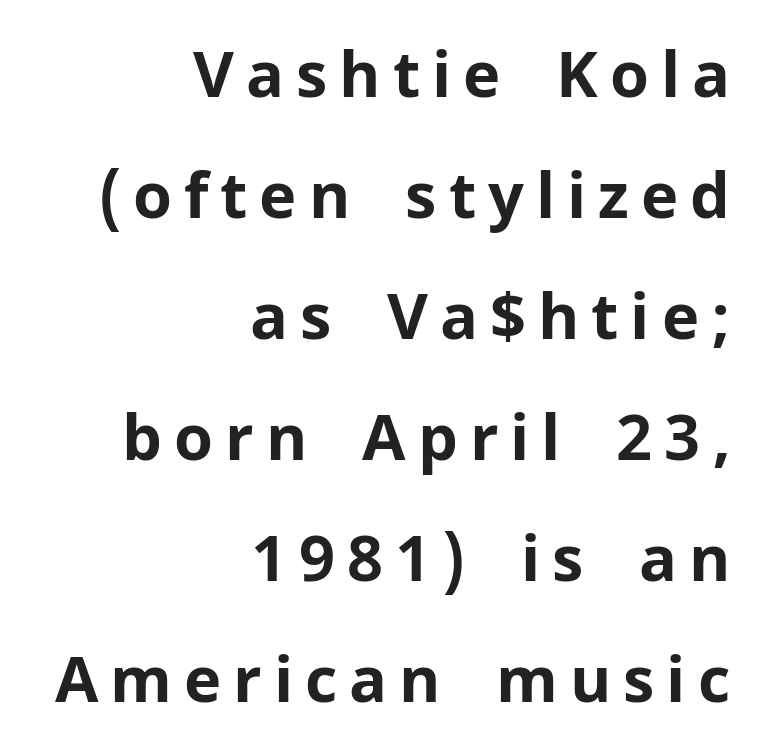
{"serif": "no", "italic": "no", "bold": "yes", "weight": "bold", "width": "normal", "stroke_contrast": "low", "x_height": "medium", "monospaced": "no", "underline": "no", "align": "right", "line_spacing": "loose", "line_spacing_ratio": 1.92, "glyph_px": 63}
